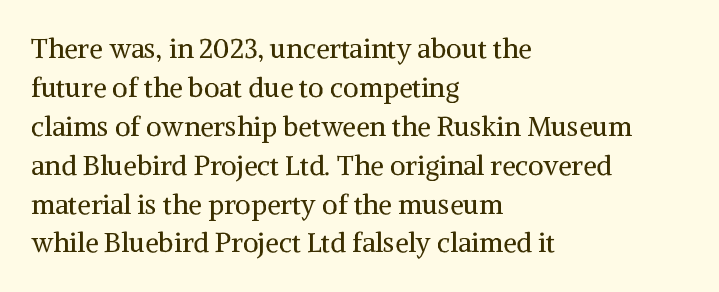
{"italic": "no", "bold": "no", "underline": "no", "align": "left", "line_spacing": "normal", "line_spacing_ratio": 1.44, "letter_spacing": "normal", "letter_spacing_em": 0.0, "glyph_px": 27}
